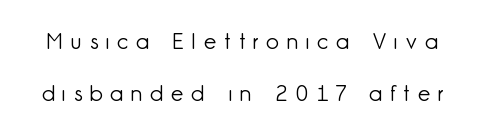
{"italic": "no", "bold": "no", "underline": "no", "line_spacing": "loose", "line_spacing_ratio": 2.36, "letter_spacing": "wide", "letter_spacing_em": 0.36, "glyph_px": 22}
